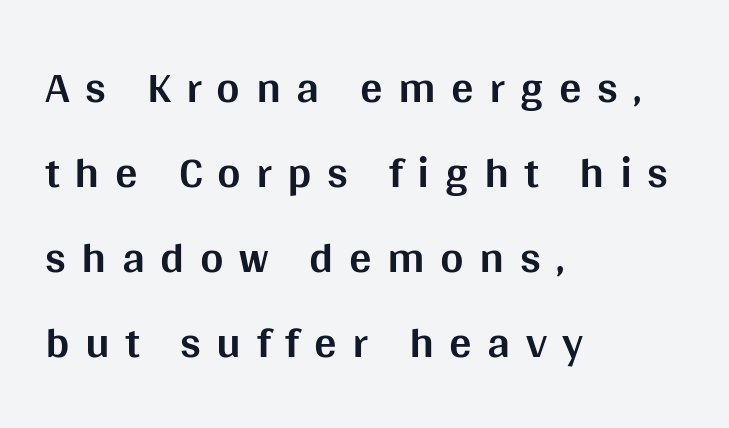
Q: Is the text bold? A: Yes.
Q: Is the text italic (slanted)? A: No, it is upright.
Q: Is the typeface a serif or a sans-serif typeface? A: Sans-serif.
Q: Is the text underlined? A: No.
Q: How is the paragraph aligned? A: Left-aligned.
Q: Is the spacing between letters normal or unusually wide? A: Unusually wide.
Q: Width (condensed, normal, or wide)? A: Normal.
Q: Stroke contrast? A: Medium.
Q: x-height? A: Large.
Q: Monospaced? A: No.
